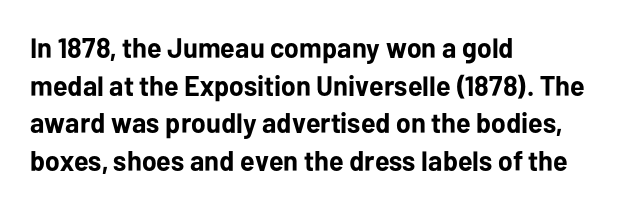
The image shows 28 px bold sans-serif type, upright; set left-aligned, normal line spacing (1.34x), normal letter spacing, not underlined; low stroke contrast and a medium x-height.
